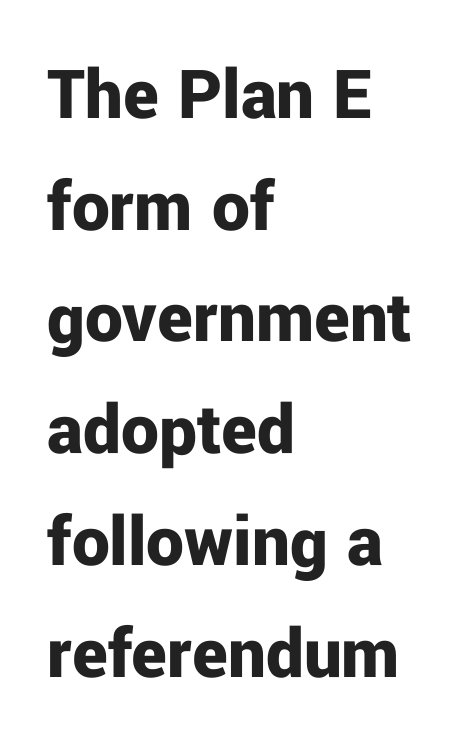
{"serif": "no", "italic": "no", "bold": "yes", "weight": "bold", "width": "normal", "stroke_contrast": "low", "x_height": "medium", "monospaced": "no", "underline": "no", "align": "left", "line_spacing": "normal", "line_spacing_ratio": 1.49, "letter_spacing": "normal", "letter_spacing_em": 0.0, "glyph_px": 75}
